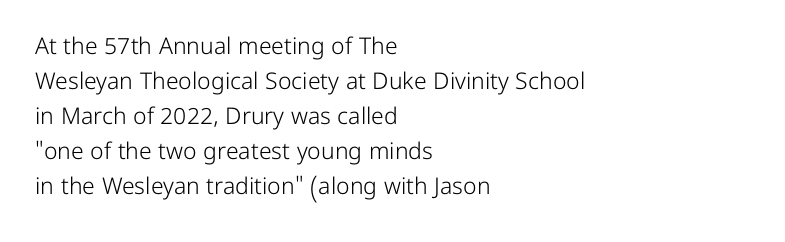
Weight: not bold — regular or lighter. The typesetter chose a ragged-right arrangement here. Each new line begins a customary step beneath the previous one. You could call the tracking neutral — neither tight nor loose. Only glyphs here, with clear space below each row. You can tell it's not italic because the verticals are truly vertical.
